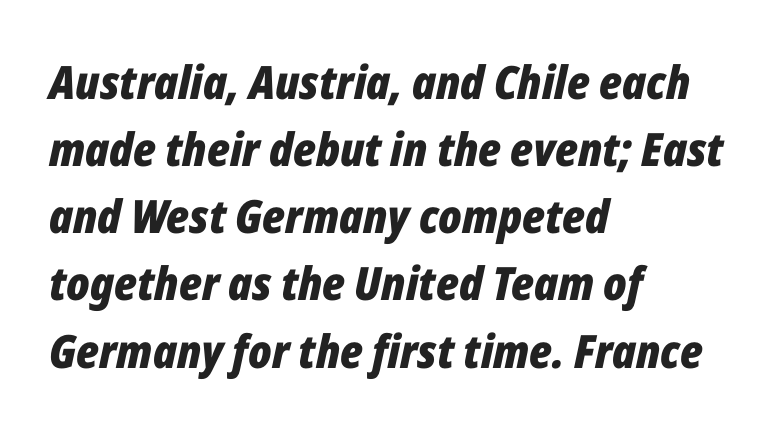
A classic flush-left, rag-right setting is used for this passage. Its strokes are broad and dark, the hallmark of bold type. The space directly below the letters is spotless. Honestly, the letter spacing is just normal — you wouldn't notice it.
